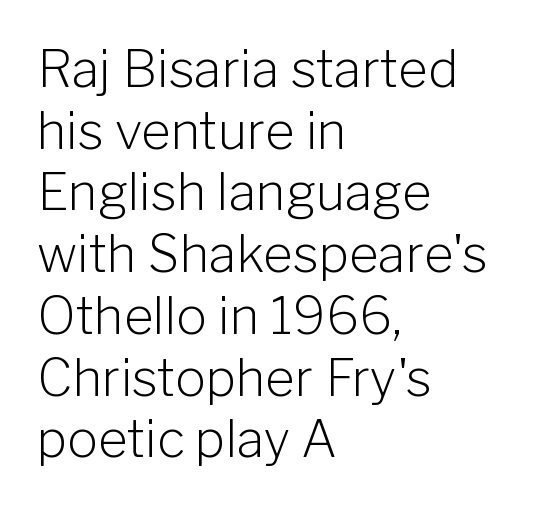
The image shows 51 px light sans-serif type, upright; set left-aligned, line spacing 1.21x, normal letter spacing, not underlined; low stroke contrast and a medium x-height.
